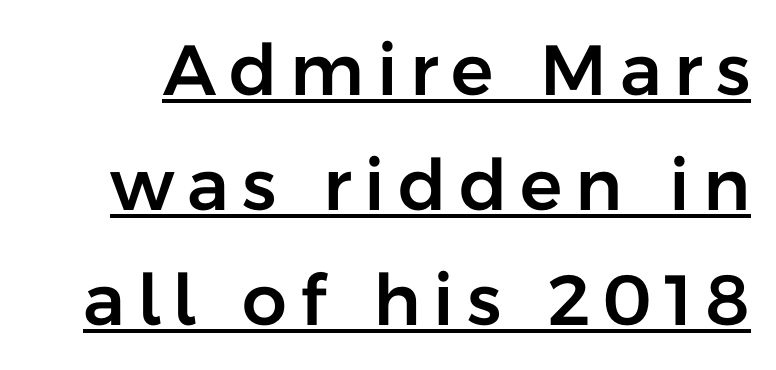
Posture: upright roman. Do the characters align in a grid? No, the font is proportional. This rendering features underlined lettering. Horizontal bands of white between lines are of average thickness.
